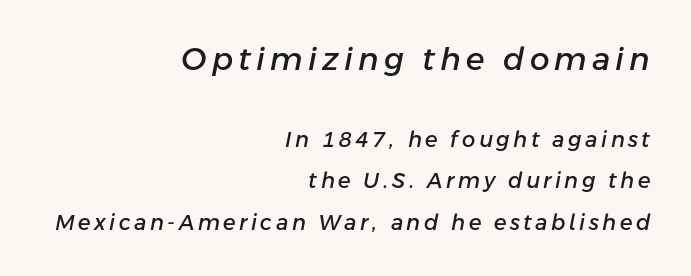
{"italic": "yes", "lean": "right", "slant_degrees": 11, "width": "normal", "stroke_contrast": "low", "x_height": "medium", "monospaced": "no", "underline": "no", "align": "right", "line_spacing": "loose", "line_spacing_ratio": 1.97, "larger_block": "first", "size_ratio": 1.48, "glyph_px": 31}
